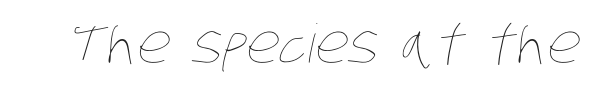
Q: Is the text bold? A: No.
Q: Is the text underlined? A: No.
Q: Is the spacing between letters normal or unusually wide? A: Normal.
Q: Width (condensed, normal, or wide)? A: Condensed.
Q: Stroke contrast? A: Low.
Q: x-height? A: Large.
Q: Monospaced? A: No.
